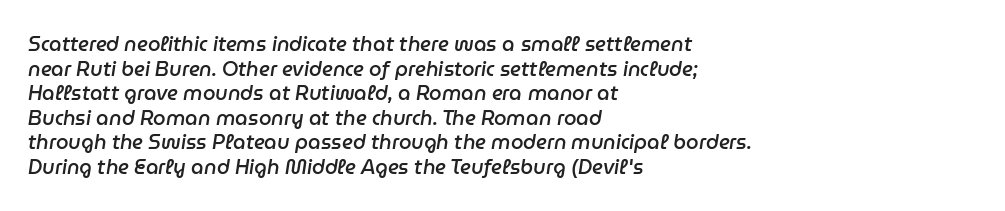
The type is set solid horizontally, with unmodified tracking. The space beneath each line is pristine and unruled. This is moderately heavy type, rendered in semibold. An italicized treatment has been applied to the whole sample.
